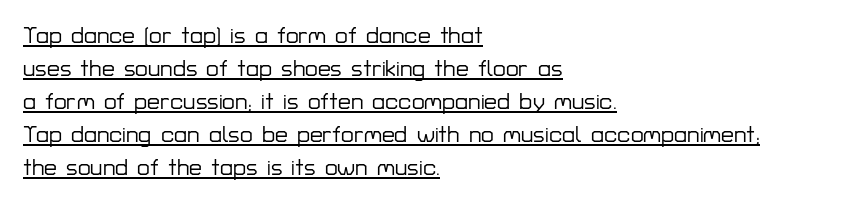
The image shows 23 px text type, upright; set left-aligned, normal line spacing (1.44x), normal letter spacing, underlined.
